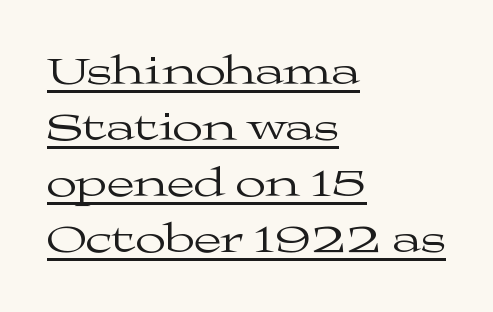
Letterform terminals end in serifs throughout the passage. Nothing heavy about these letters — not bold at all. Vertically, the passage feels balanced, rows spaced as you'd expect. How are the letters spaced? Ordinarily, with no added tracking.
